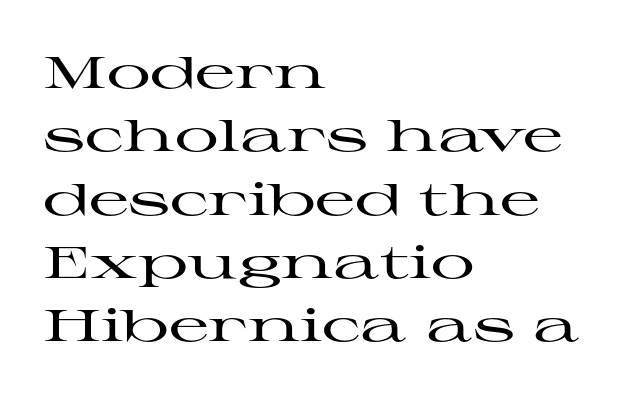
Notice how descenders clear the ascenders below comfortably — that's standard leading. In CSS terms this would be text-align: left. Characters remain perfectly vertical along every line. Is this a sans? No — the strokes have serifs. Proportional: the letters do not fall into vertical columns.
